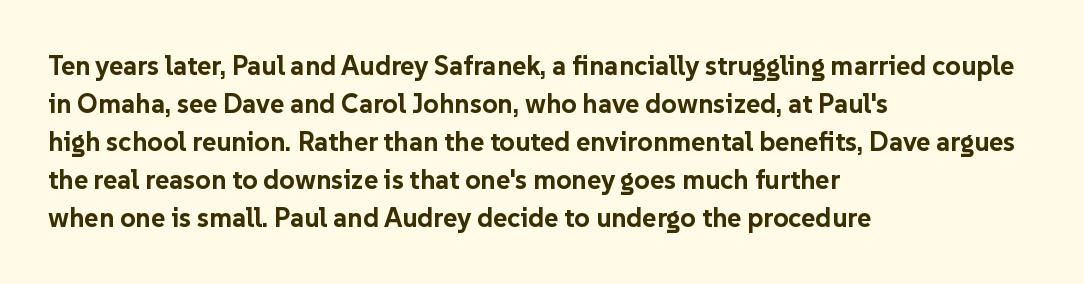
Q: Is the text bold? A: Yes.
Q: Is the text italic (slanted)? A: No, it is upright.
Q: Is the text underlined? A: No.
Q: How is the paragraph aligned? A: Left-aligned.
Q: Is the spacing between letters normal or unusually wide? A: Normal.
Q: Is the spacing between lines tight, normal or loose? A: Normal.
